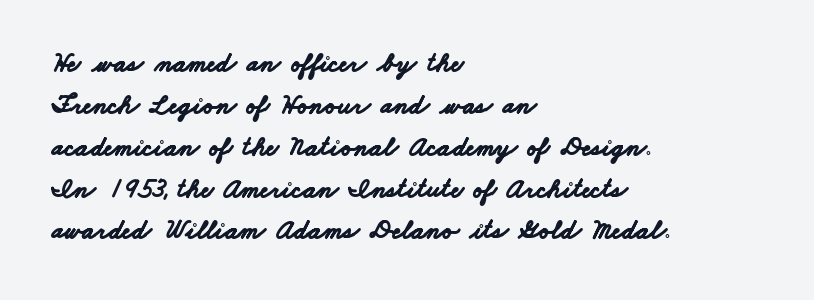
{"bold": "yes", "underline": "no", "align": "left", "line_spacing": "normal", "line_spacing_ratio": 1.55, "letter_spacing": "normal", "letter_spacing_em": 0.0, "glyph_px": 27}
